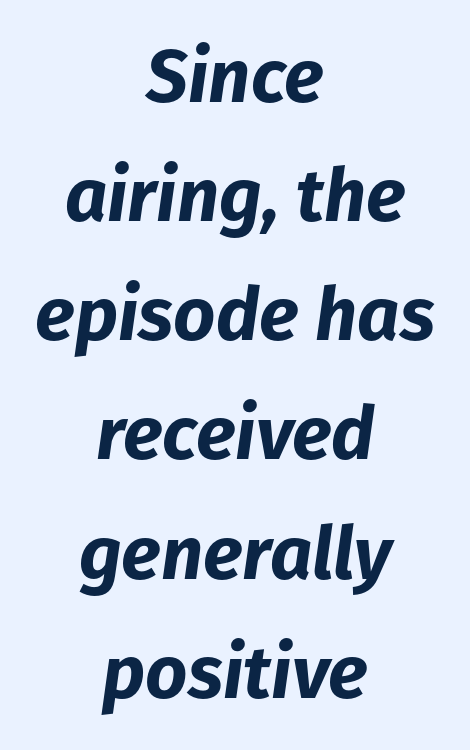
{"italic": "yes", "lean": "right", "slant_degrees": 8, "bold": "yes", "weight": "bold", "width": "normal", "stroke_contrast": "low", "x_height": "medium", "monospaced": "no", "underline": "no", "align": "center", "line_spacing": "normal", "line_spacing_ratio": 1.61, "letter_spacing": "normal", "letter_spacing_em": 0.0, "glyph_px": 74}
